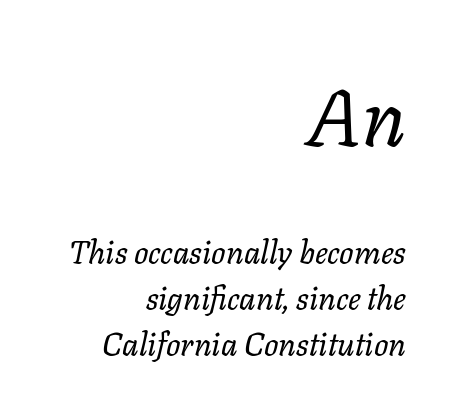
The passage shown begins with its larger block and ends with its smaller one. Character widths vary here, with narrow letters taking less room than wide ones. Any mark beneath the type? The region is blank. Would a proofreader flag this as italicized? Yes. Typeset ragged left — the right edge is the straight one.
